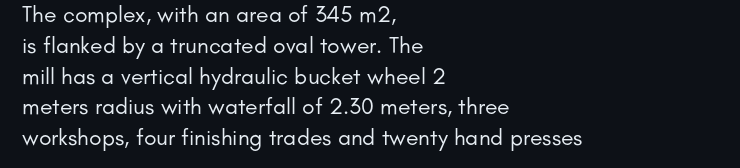
The image shows 23 px text type, upright; set left-aligned, normal line spacing (1.34x), normal letter spacing, not underlined.
